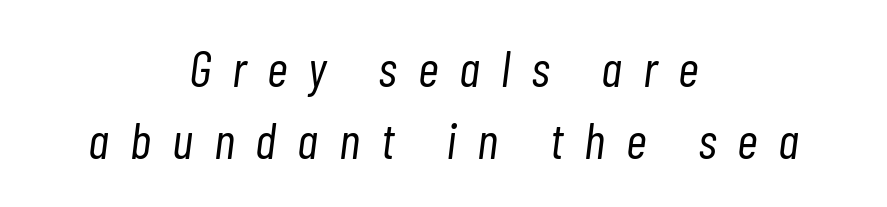
Q: Is the text bold? A: No.
Q: Is the text italic (slanted)? A: Yes, it leans right by about 7 degrees.
Q: Is the text underlined? A: No.
Q: How is the paragraph aligned? A: Centered.
Q: Is the spacing between letters normal or unusually wide? A: Unusually wide.
Q: Is the spacing between lines tight, normal or loose? A: Normal.
Q: Width (condensed, normal, or wide)? A: Condensed.
Q: Stroke contrast? A: Low.
Q: x-height? A: Medium.
Q: Monospaced? A: No.
